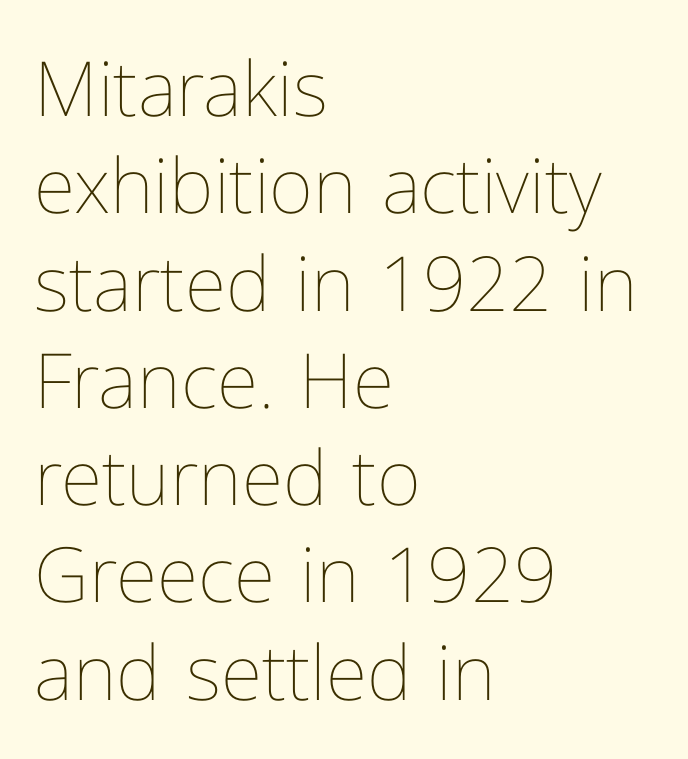
{"italic": "no", "bold": "no", "weight": "thin", "width": "normal", "stroke_contrast": "low", "x_height": "medium", "monospaced": "no", "underline": "no", "align": "left", "line_spacing": "normal", "line_spacing_ratio": 1.28, "letter_spacing": "normal", "letter_spacing_em": 0.0, "glyph_px": 76}
